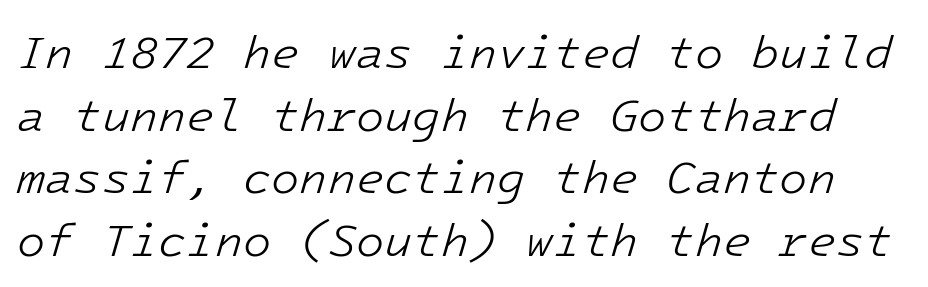
Q: Is the text bold? A: No.
Q: Is the text italic (slanted)? A: Yes, it leans right by about 16 degrees.
Q: Is the text underlined? A: No.
Q: Is the spacing between letters normal or unusually wide? A: Normal.
Q: Is the spacing between lines tight, normal or loose? A: Normal.
Q: Width (condensed, normal, or wide)? A: Normal.
Q: Stroke contrast? A: Low.
Q: x-height? A: Medium.
